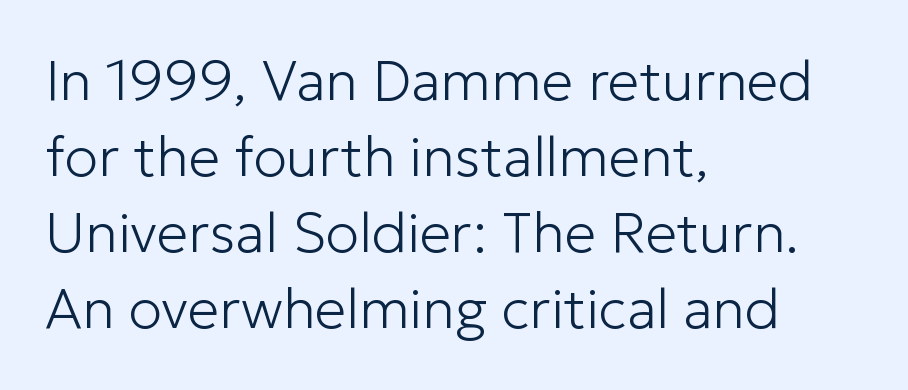
This sample keeps an unexceptional amount of space between lines. Think of a printed novel: that variable character pitch is what you see here. Posture: upright roman. The letters sit at their default tracking, neither squeezed nor spread. Has an underline been added? It has not. Short and long lines alike share a common starting point at left.
